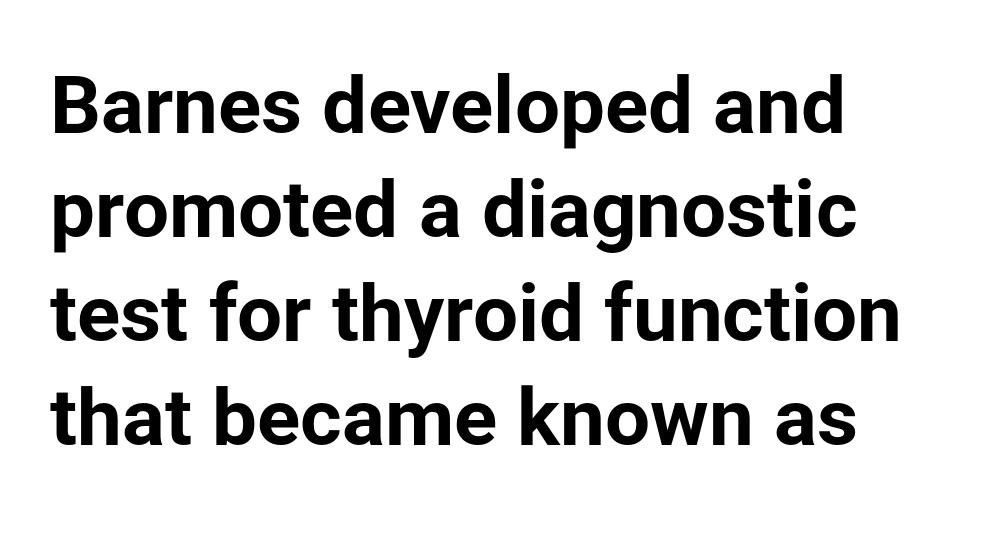
The image shows 80 px bold sans-serif type, upright; set left-aligned, normal line spacing (1.3x), normal letter spacing, not underlined; low stroke contrast and a medium x-height.
